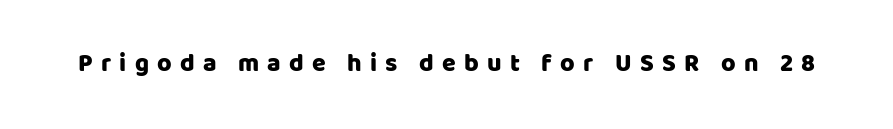
Q: Is the text italic (slanted)? A: No, it is upright.
Q: Is the text underlined? A: No.
Q: Is the spacing between letters normal or unusually wide? A: Unusually wide.
